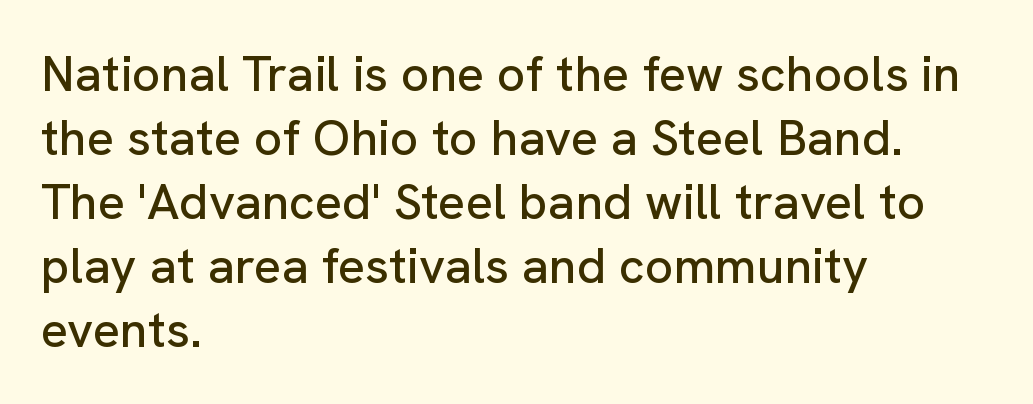
{"serif": "no", "italic": "no", "width": "normal", "stroke_contrast": "low", "x_height": "medium", "monospaced": "no", "underline": "no", "align": "left", "line_spacing": "normal", "line_spacing_ratio": 1.28, "letter_spacing": "normal", "letter_spacing_em": 0.0, "glyph_px": 50}
